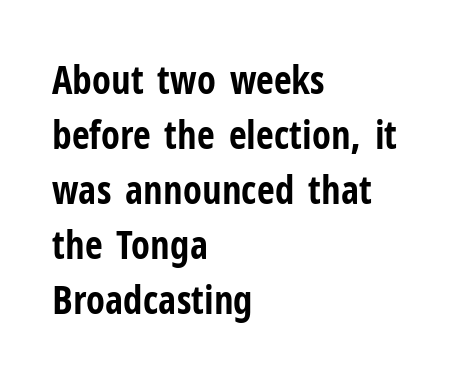
Q: Is the text bold? A: Yes.
Q: Is the text italic (slanted)? A: No, it is upright.
Q: Is the typeface a serif or a sans-serif typeface? A: Sans-serif.
Q: Is the text underlined? A: No.
Q: How is the paragraph aligned? A: Left-aligned.
Q: Is the spacing between letters normal or unusually wide? A: Normal.
Q: Is the spacing between lines tight, normal or loose? A: Normal.
Q: Width (condensed, normal, or wide)? A: Condensed.
Q: Stroke contrast? A: Low.
Q: x-height? A: Medium.
Q: Monospaced? A: No.
